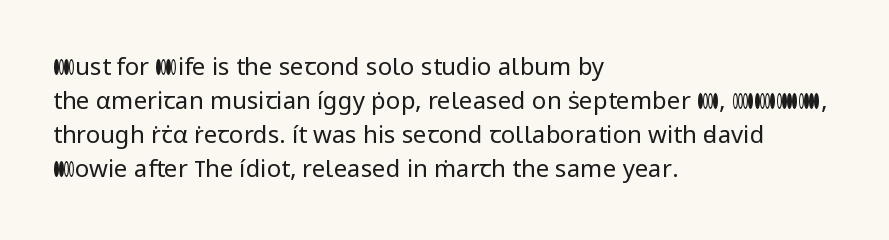
The image shows 24 px text type, upright; set left-aligned, normal line spacing (1.41x), normal letter spacing, not underlined.
